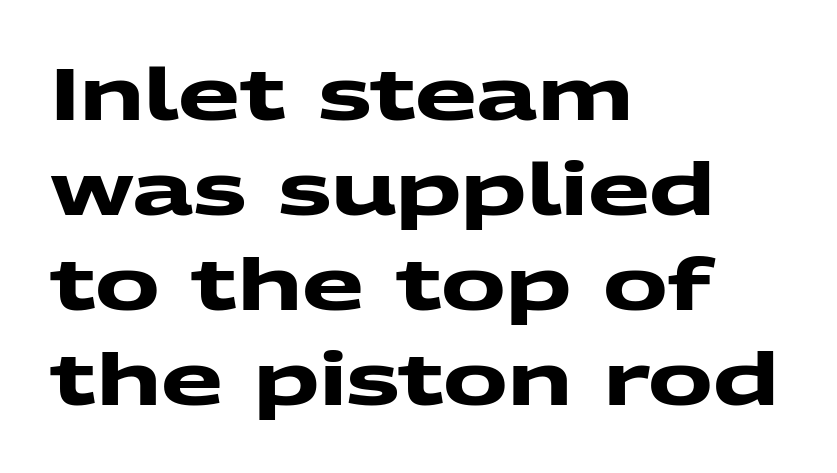
The image shows 72 px heavy, wide sans-serif type; set left-aligned, normal line spacing (1.32x), normal letter spacing, not underlined; medium stroke contrast and a medium x-height.
